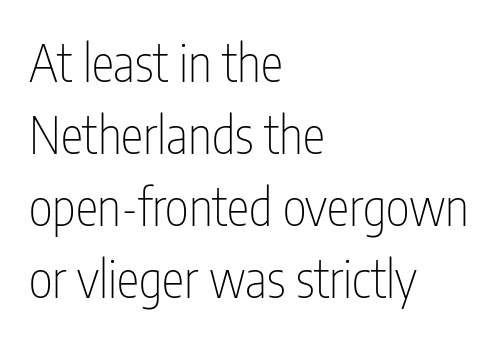
Grotesque or geometric, the face here clearly has no serifs. No italicization has been applied; the sample stays upright. Clear beneath every line of the passage. The strokes carry an ordinary text weight at most. Line beginnings align vertically; line endings do not.
